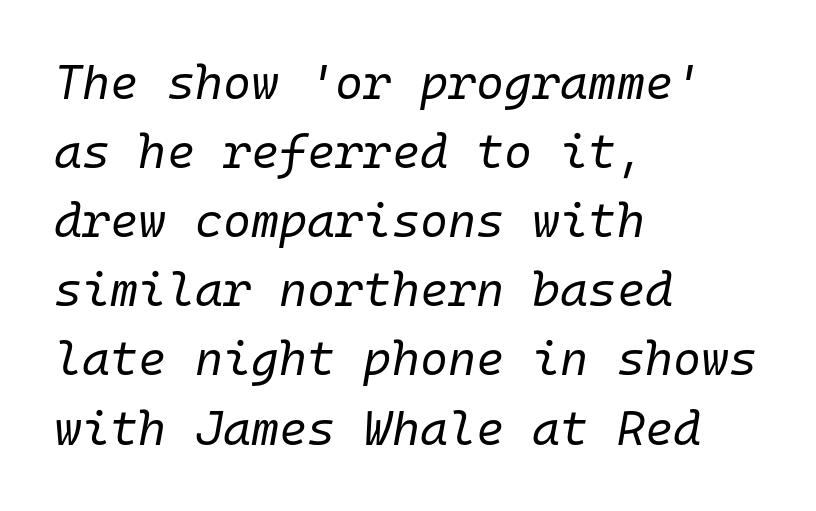
The image shows 48 px regular-weight type, italic (leaning right), monospaced; set left-aligned, normal line spacing (1.44x), normal letter spacing, not underlined; low stroke contrast and a medium x-height.
